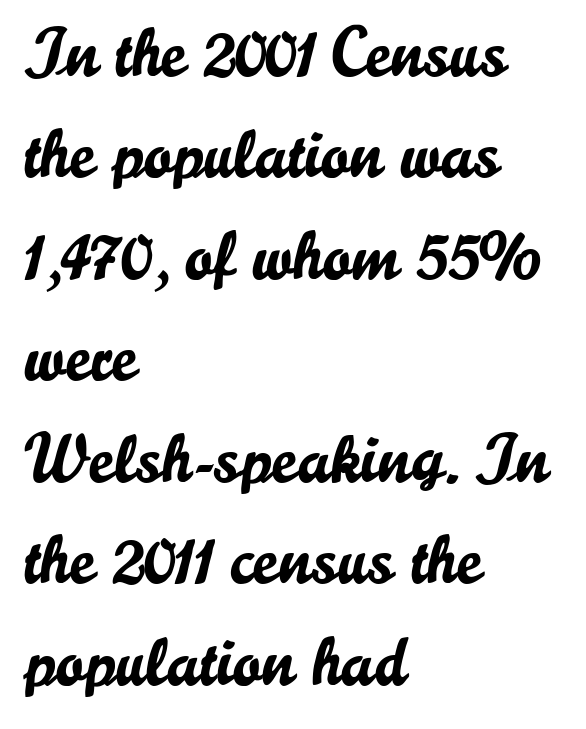
The rendering uses natural spacing where letterforms have individual widths. The letters sit at their default tracking, neither squeezed nor spread. To sum up the face: it is a sans, with no serifs.
